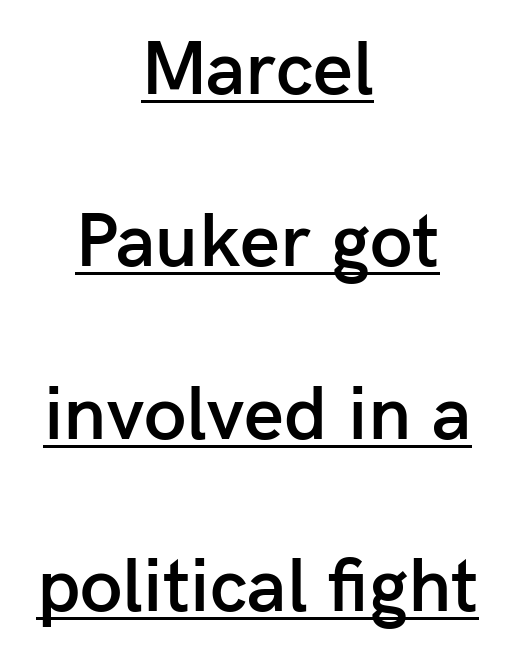
{"serif": "no", "italic": "no", "bold": "semi", "weight": "semibold", "width": "normal", "stroke_contrast": "low", "x_height": "medium", "monospaced": "no", "underline": "yes", "align": "center", "line_spacing": "loose", "line_spacing_ratio": 2.24, "letter_spacing": "normal", "letter_spacing_em": 0.0, "glyph_px": 77}
